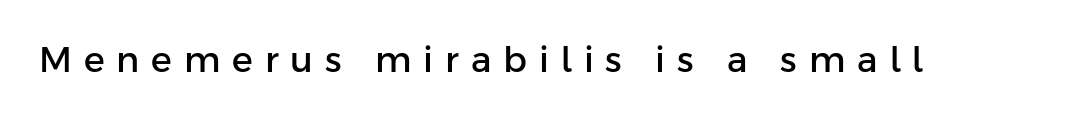
The image shows 35 px sans-serif type, upright; set unusually wide letter spacing (+0.34 em), not underlined; low stroke contrast and a medium x-height.
